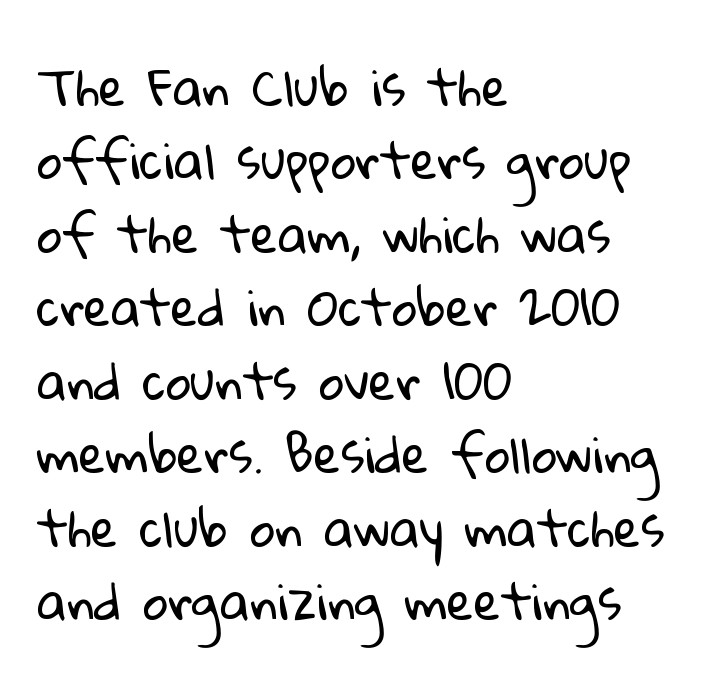
{"serif": "no", "bold": "no", "weight": "regular", "width": "normal", "stroke_contrast": "low", "x_height": "medium", "monospaced": "no", "underline": "no", "align": "left", "line_spacing": "normal", "line_spacing_ratio": 1.5, "letter_spacing": "normal", "letter_spacing_em": 0.0, "glyph_px": 49}
